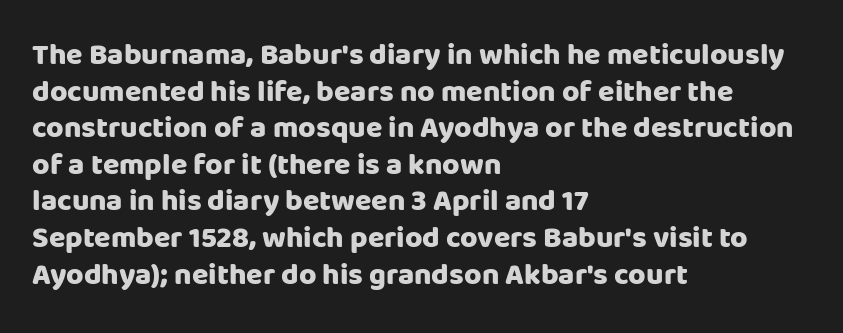
Q: Is the text bold? A: Yes.
Q: Is the text italic (slanted)? A: No, it is upright.
Q: Is the typeface a serif or a sans-serif typeface? A: Sans-serif.
Q: Is the text underlined? A: No.
Q: How is the paragraph aligned? A: Left-aligned.
Q: Is the spacing between letters normal or unusually wide? A: Normal.
Q: Width (condensed, normal, or wide)? A: Normal.
Q: Stroke contrast? A: Low.
Q: x-height? A: Large.
Q: Monospaced? A: No.
